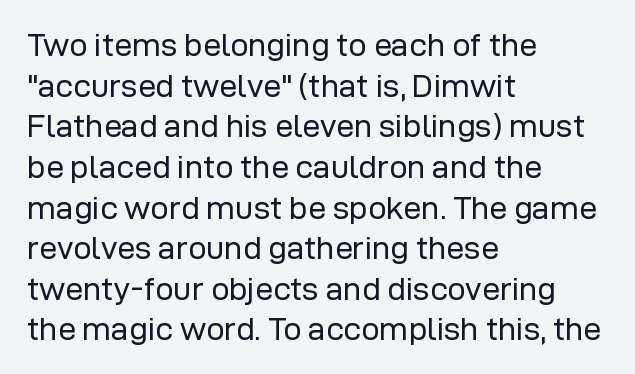
Do the letters lean? They stand straight. These lines are set flush left with a ragged right edge. The typeface has the unassuming heft of standard copy or less. The baseline area is clear. Tracking value appears to be zero — textbook default spacing.
